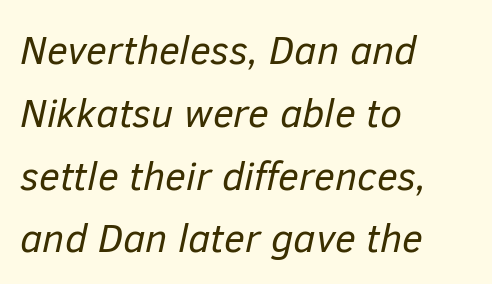
The image shows 40 px regular-weight type, italic (leaning right); set left-aligned, normal line spacing (1.57x), normal letter spacing, not underlined; low stroke contrast and a medium x-height.
